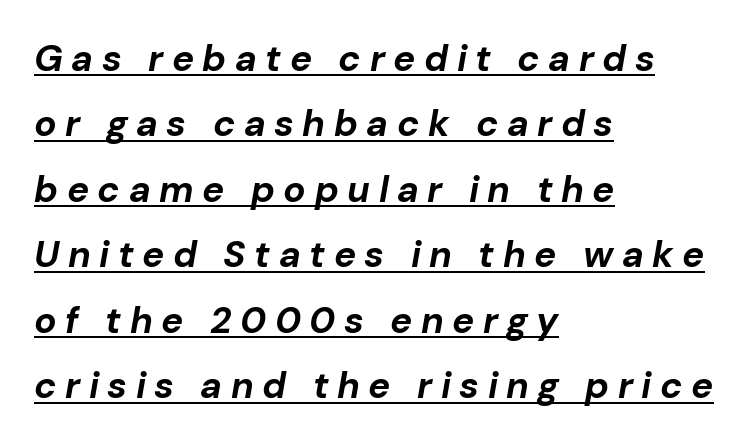
The font is running at its bold setting. Here the designer chose a conventional face with non-uniform glyph widths. A typesetter would call this heavily tracked-out type. Style check: oblique.
